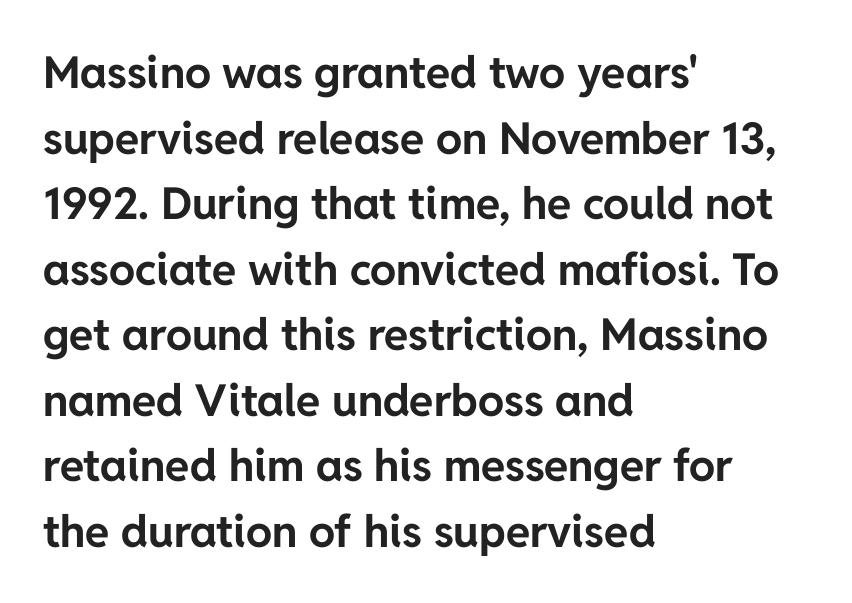
Q: Is the text bold? A: Yes.
Q: Is the text italic (slanted)? A: No, it is upright.
Q: Is the typeface a serif or a sans-serif typeface? A: Sans-serif.
Q: Is the text underlined? A: No.
Q: How is the paragraph aligned? A: Left-aligned.
Q: Is the spacing between letters normal or unusually wide? A: Normal.
Q: Is the spacing between lines tight, normal or loose? A: Normal.
Q: Width (condensed, normal, or wide)? A: Normal.
Q: Stroke contrast? A: Low.
Q: x-height? A: Medium.
Q: Monospaced? A: No.
